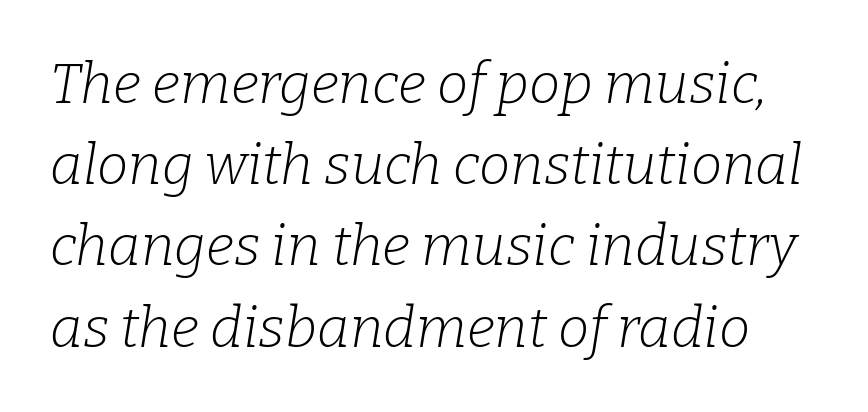
Q: Is the text bold? A: No.
Q: Is the text italic (slanted)? A: Yes, it leans right by about 9 degrees.
Q: Is the typeface a serif or a sans-serif typeface? A: Serif.
Q: Is the text underlined? A: No.
Q: Is the spacing between letters normal or unusually wide? A: Normal.
Q: Is the spacing between lines tight, normal or loose? A: Normal.
Q: Width (condensed, normal, or wide)? A: Normal.
Q: Stroke contrast? A: Low.
Q: x-height? A: Medium.
Q: Monospaced? A: No.
